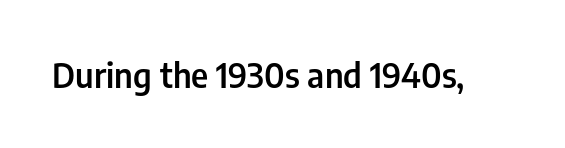
Q: Is the text bold? A: Semi-bold.
Q: Is the text italic (slanted)? A: No, it is upright.
Q: Is the typeface a serif or a sans-serif typeface? A: Sans-serif.
Q: Is the text underlined? A: No.
Q: Is the spacing between letters normal or unusually wide? A: Normal.
Q: Width (condensed, normal, or wide)? A: Condensed.
Q: Stroke contrast? A: Low.
Q: x-height? A: Medium.
Q: Monospaced? A: No.
